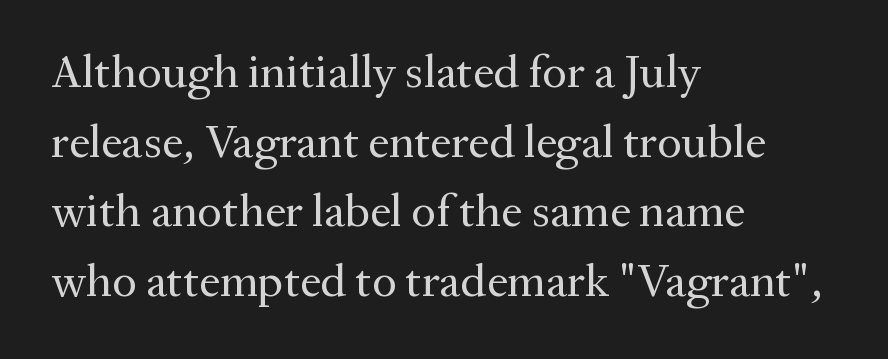
Letters rest on an invisible, unmarked baseline. If you measured baseline to baseline, you'd find a middling distance. Stems here are at most as thick as an everyday book face. Reading down the block, your eye returns to a fixed left position each line. The passage shown has conventional tracking throughout.
